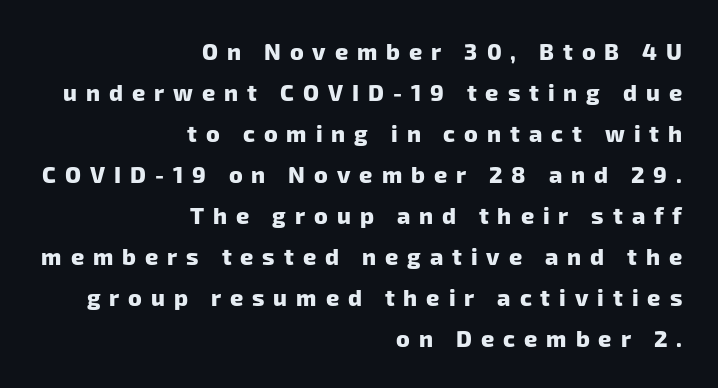
Q: Is the text bold? A: Yes.
Q: Is the text underlined? A: No.
Q: How is the paragraph aligned? A: Right-aligned.
Q: Is the spacing between letters normal or unusually wide? A: Unusually wide.
